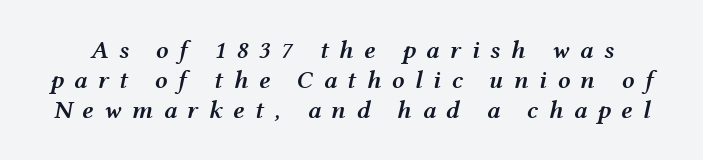
Q: Is the text bold? A: Semi-bold.
Q: Is the text italic (slanted)? A: Yes, it leans right by about 12 degrees.
Q: Is the text underlined? A: No.
Q: Is the spacing between letters normal or unusually wide? A: Unusually wide.
